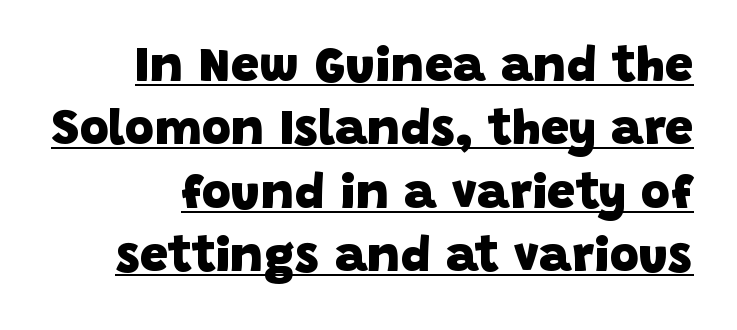
What kind of face is this? One without serifs — a sans. The passage shown is typed in a proportional face where columns would drift. A typesetter would call this leading conventional body-copy spacing. The specimen includes a rule beneath the text block's lines. Tracking here is standard; glyphs follow each other at the usual distance. The passage shown is emphatically bold.
